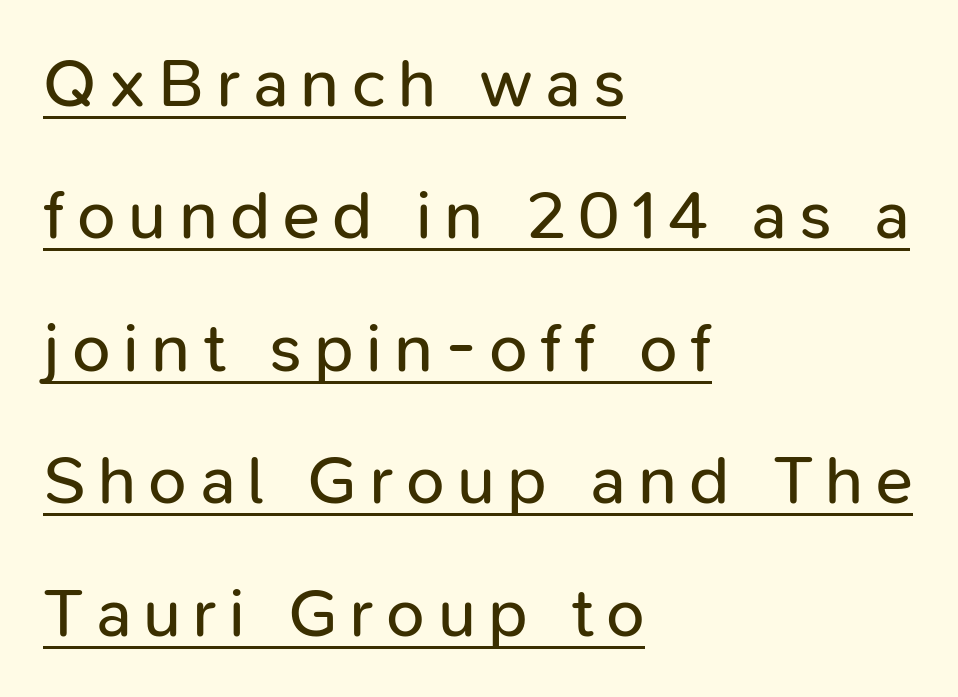
The image shows 69 px regular-weight sans-serif type, upright; set left-aligned, loose line spacing (1.92x), underlined; low stroke contrast and a medium x-height.
